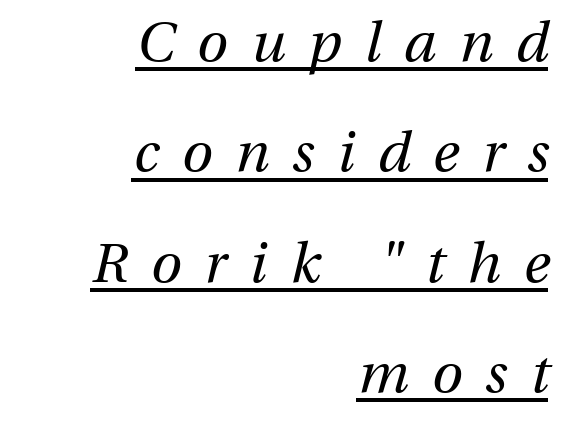
A typesetter would call this proportional, since set widths differ per character. Caption: multi-line text, flush right, ragged left. The lettering is marked with a stroke running underneath it. Every character sits at an angle, as italics do.
